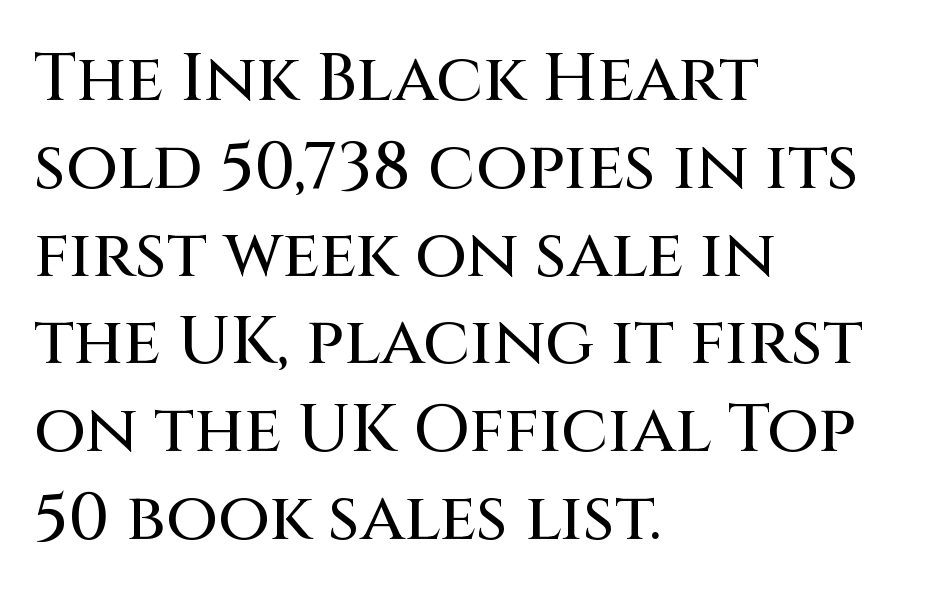
{"serif": "no", "italic": "no", "width": "normal", "stroke_contrast": "medium", "x_height": "large", "monospaced": "no", "underline": "no", "align": "left", "line_spacing": "normal", "line_spacing_ratio": 1.31, "letter_spacing": "normal", "letter_spacing_em": 0.0, "glyph_px": 67}
